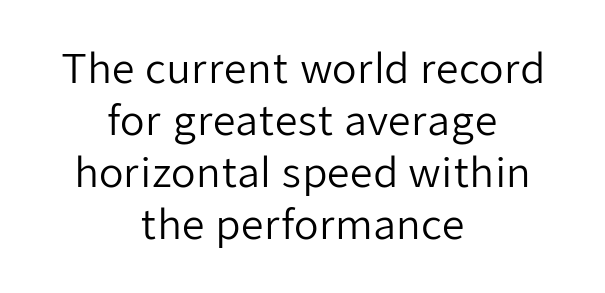
Q: Is the text bold? A: No.
Q: Is the text italic (slanted)? A: No, it is upright.
Q: Is the typeface a serif or a sans-serif typeface? A: Sans-serif.
Q: Is the text underlined? A: No.
Q: How is the paragraph aligned? A: Centered.
Q: Is the spacing between letters normal or unusually wide? A: Normal.
Q: Is the spacing between lines tight, normal or loose? A: Normal.
Q: Width (condensed, normal, or wide)? A: Normal.
Q: Stroke contrast? A: Low.
Q: x-height? A: Medium.
Q: Monospaced? A: No.
